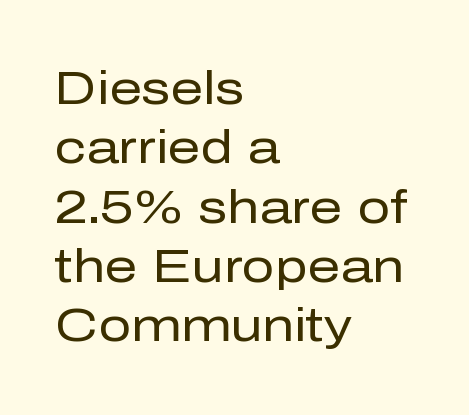
Q: Is the text bold? A: No.
Q: Is the text italic (slanted)? A: No, it is upright.
Q: Is the typeface a serif or a sans-serif typeface? A: Sans-serif.
Q: Is the text underlined? A: No.
Q: How is the paragraph aligned? A: Left-aligned.
Q: Is the spacing between letters normal or unusually wide? A: Normal.
Q: Is the spacing between lines tight, normal or loose? A: Normal.
Q: Width (condensed, normal, or wide)? A: Normal.
Q: Stroke contrast? A: Low.
Q: x-height? A: Medium.
Q: Monospaced? A: No.
